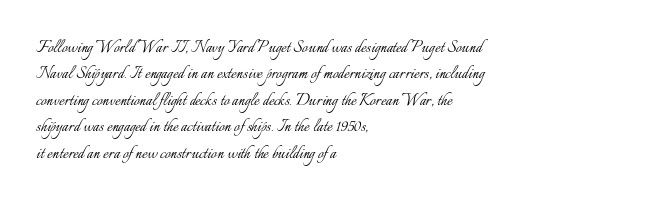
Rows of type keep a routine distance in the vertical direction. The face looks like a standard text weight, possibly lighter. Letter spacing: default. Each row of text sits above clean, open space.
